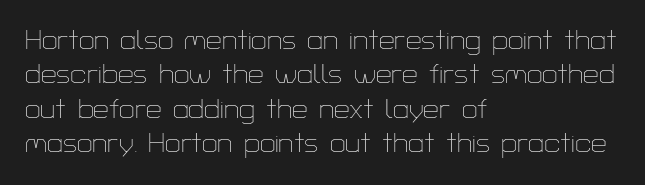
The typeface chosen for these lines omits serifs. The rendering uses natural spacing where letterforms have individual widths. This is the regular roman posture of the typeface. Caption: multi-line text, flush left, ragged right.
